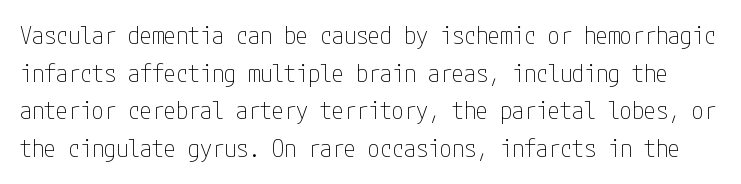
Q: Is the text bold? A: No.
Q: Is the text italic (slanted)? A: No, it is upright.
Q: Is the text underlined? A: No.
Q: Is the spacing between letters normal or unusually wide? A: Normal.
Q: Is the spacing between lines tight, normal or loose? A: Normal.
